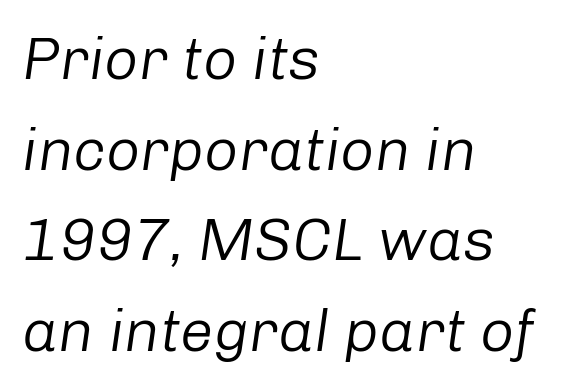
The image shows 60 px regular-weight type, italic (leaning right); set left-aligned, normal line spacing (1.51x), normal letter spacing, not underlined; low stroke contrast and a medium x-height.
